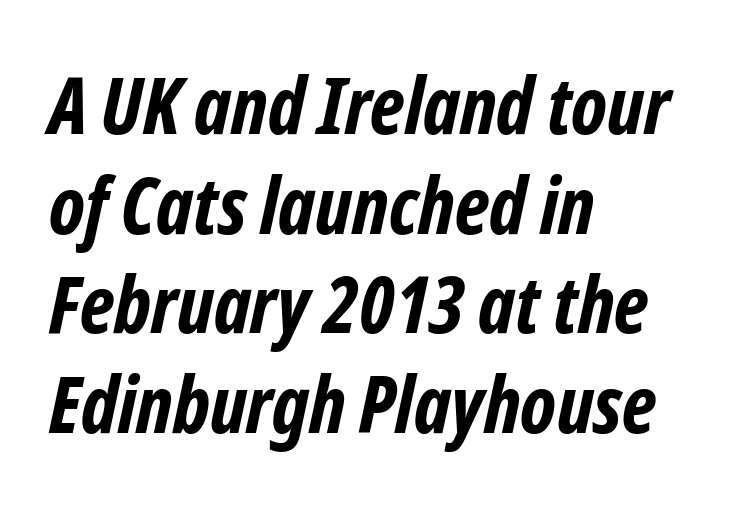
{"serif": "no", "bold": "yes", "weight": "bold", "width": "condensed", "stroke_contrast": "low", "x_height": "medium", "monospaced": "no", "underline": "no", "align": "left", "line_spacing": "normal", "line_spacing_ratio": 1.26, "letter_spacing": "normal", "letter_spacing_em": 0.0, "glyph_px": 79}
